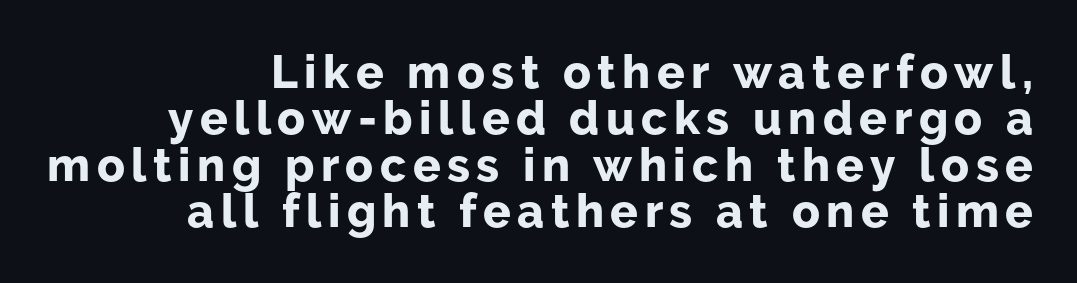
Q: Is the text bold? A: Yes.
Q: Is the text italic (slanted)? A: No, it is upright.
Q: Is the typeface a serif or a sans-serif typeface? A: Sans-serif.
Q: Is the text underlined? A: No.
Q: How is the paragraph aligned? A: Right-aligned.
Q: Is the spacing between lines tight, normal or loose? A: Tight.
Q: Width (condensed, normal, or wide)? A: Normal.
Q: Stroke contrast? A: Low.
Q: x-height? A: Medium.
Q: Monospaced? A: No.
